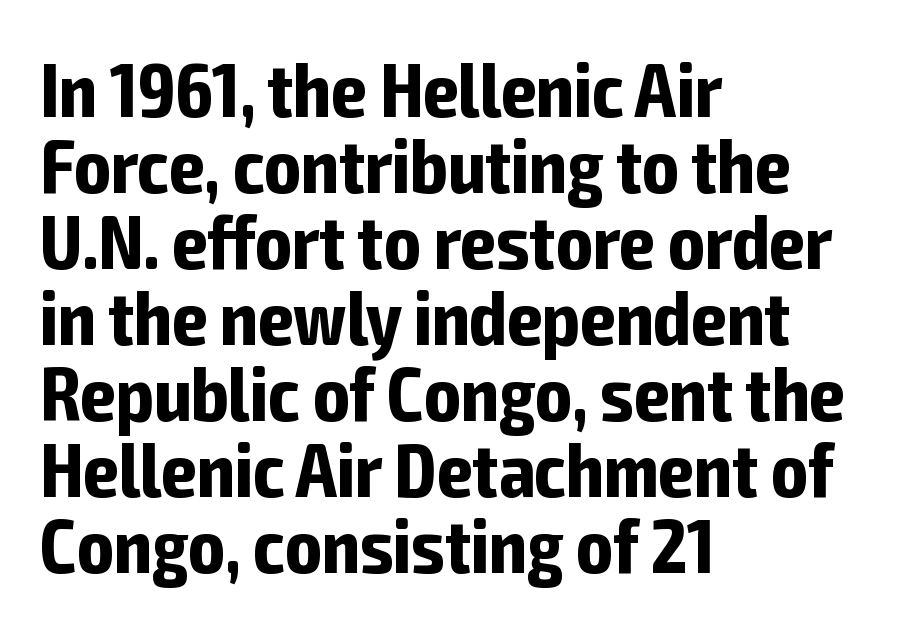
The image shows 76 px bold, condensed sans-serif type, upright; set left-aligned, tight line spacing (1.0x), normal letter spacing, not underlined; low stroke contrast and a medium x-height.
